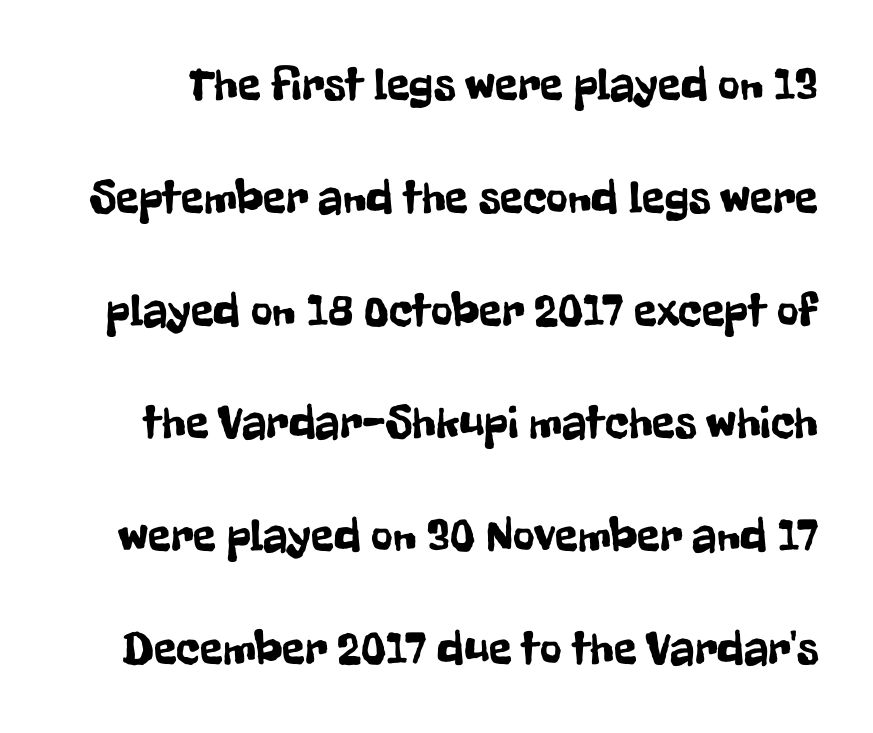
The image shows 47 px condensed sans-serif type, upright; set loose line spacing (2.4x), normal letter spacing, not underlined; low stroke contrast and a medium x-height.
